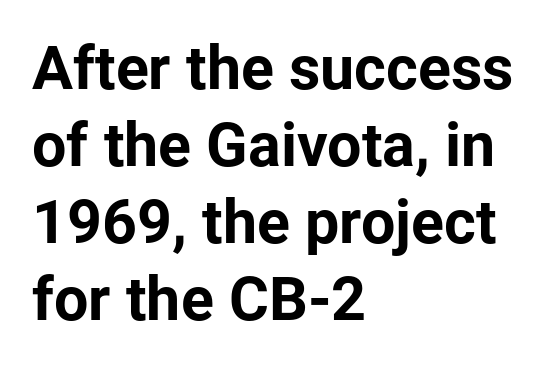
The image shows 61 px bold sans-serif type, upright; set left-aligned, normal line spacing (1.26x), normal letter spacing, not underlined; low stroke contrast and a medium x-height.
